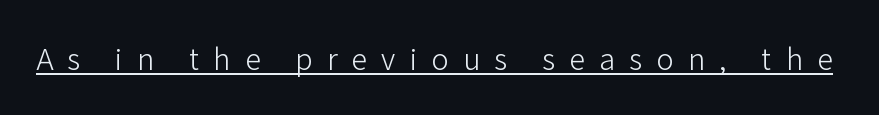
The cut favours lightness, reaching ordinary text weight at its darkest. Serifs: no, the terminals of the letterforms are clean. The sample's only ornament is a line tracing under the words. The rendering uses natural spacing where letterforms have individual widths. Display-style spreading of the glyphs; the letterfit is very open. The typography opts for an upright posture over an oblique one.
